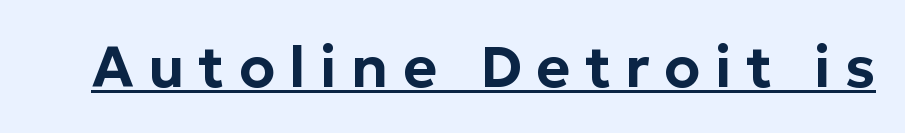
{"serif": "no", "italic": "no", "width": "normal", "stroke_contrast": "low", "x_height": "medium", "monospaced": "no", "underline": "yes", "letter_spacing": "wide", "letter_spacing_em": 0.25, "glyph_px": 58}
